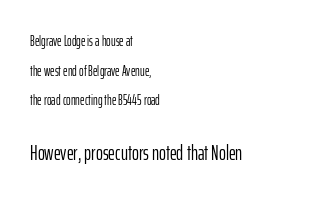
Airy leading. Every stem runs plumb, perpendicular to the baseline. Is this a heavy cut? Hardly; it is regular or lighter. Caption: multi-line text, flush left, ragged right. How are the letters spaced? Ordinarily, with no added tracking. This rendering features lettering with no underline.
